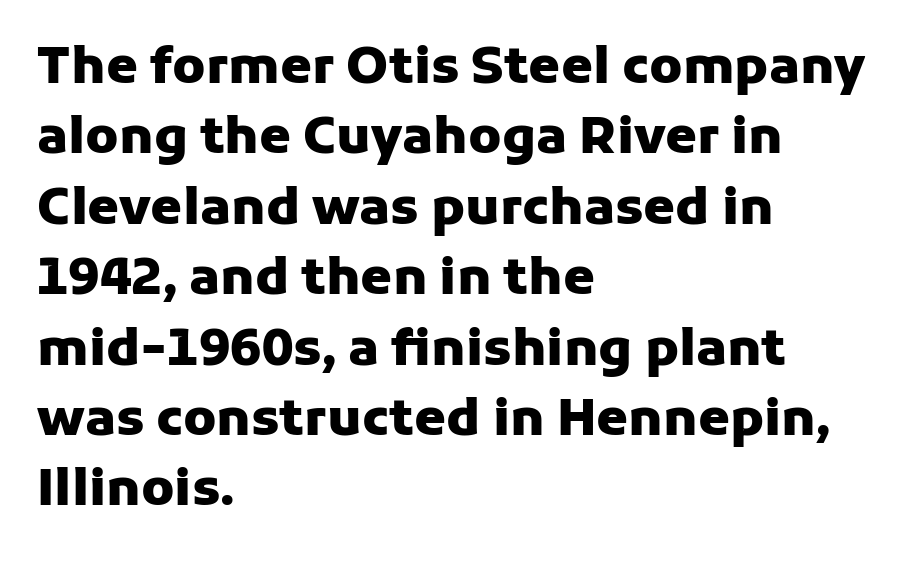
Q: Is the text bold? A: Yes.
Q: Is the text italic (slanted)? A: No, it is upright.
Q: Is the typeface a serif or a sans-serif typeface? A: Sans-serif.
Q: Is the text underlined? A: No.
Q: How is the paragraph aligned? A: Left-aligned.
Q: Is the spacing between letters normal or unusually wide? A: Normal.
Q: Is the spacing between lines tight, normal or loose? A: Normal.
Q: Width (condensed, normal, or wide)? A: Normal.
Q: Stroke contrast? A: Low.
Q: x-height? A: Medium.
Q: Monospaced? A: No.
